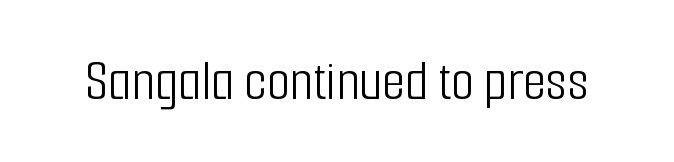
Q: Is the text bold? A: No.
Q: Is the text italic (slanted)? A: No, it is upright.
Q: Is the typeface a serif or a sans-serif typeface? A: Sans-serif.
Q: Is the text underlined? A: No.
Q: Is the spacing between letters normal or unusually wide? A: Normal.
Q: Width (condensed, normal, or wide)? A: Condensed.
Q: Stroke contrast? A: Low.
Q: x-height? A: Medium.
Q: Monospaced? A: No.
